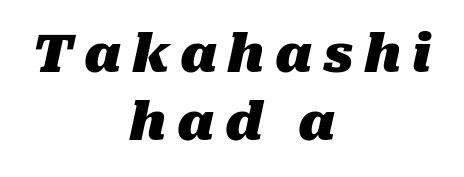
The image shows 52 px heavy type, italic (leaning right); set centered, normal line spacing (1.31x), unusually wide letter spacing (+0.21 em), not underlined; medium stroke contrast and a medium x-height.
